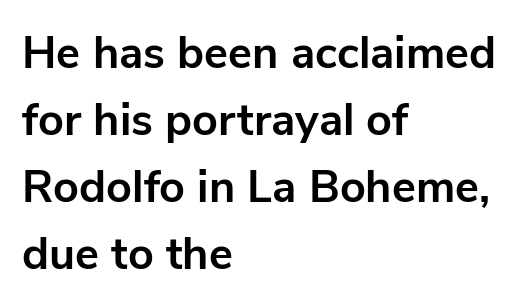
The face used here is proportionally spaced, like ordinary book or web type. Italic? Not at all — the glyphs are vertical. Alignment: flush left. In terms of letterform style, serifs are entirely absent. Look at the stroke-to-counter ratio: heavy, a bold. Vertical spacing — default.
